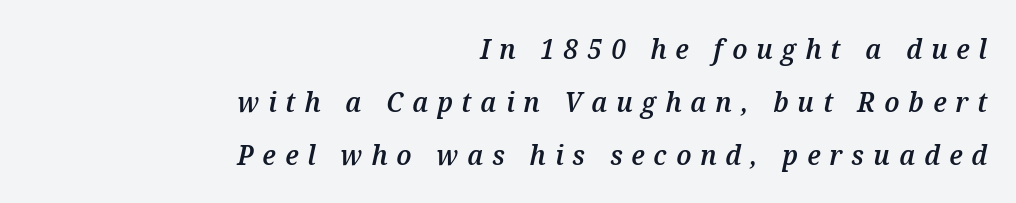
{"italic": "yes", "lean": "right", "slant_degrees": 12, "bold": "semi", "weight": "semibold", "width": "normal", "stroke_contrast": "medium", "x_height": "medium", "monospaced": "no", "underline": "no", "align": "right", "line_spacing_ratio": 1.89, "letter_spacing": "wide", "letter_spacing_em": 0.32, "glyph_px": 28}
